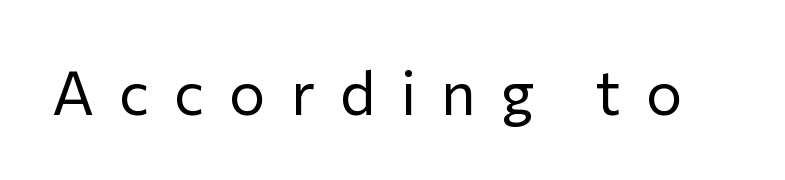
Q: Is the text bold? A: No.
Q: Is the text italic (slanted)? A: No, it is upright.
Q: Is the typeface a serif or a sans-serif typeface? A: Sans-serif.
Q: Is the text underlined? A: No.
Q: Is the spacing between letters normal or unusually wide? A: Unusually wide.
Q: Width (condensed, normal, or wide)? A: Normal.
Q: Stroke contrast? A: Low.
Q: x-height? A: Medium.
Q: Monospaced? A: No.
